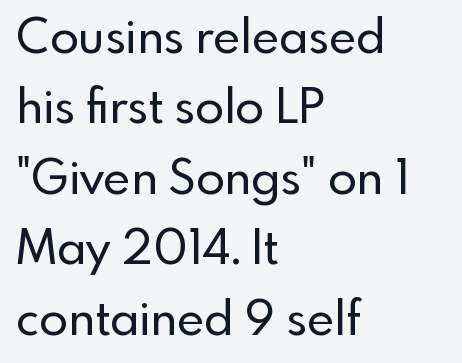
{"serif": "no", "italic": "no", "width": "normal", "x_height": "small", "monospaced": "no", "underline": "no", "align": "left", "line_spacing": "normal", "line_spacing_ratio": 1.5, "letter_spacing": "normal", "letter_spacing_em": 0.0, "glyph_px": 47}
